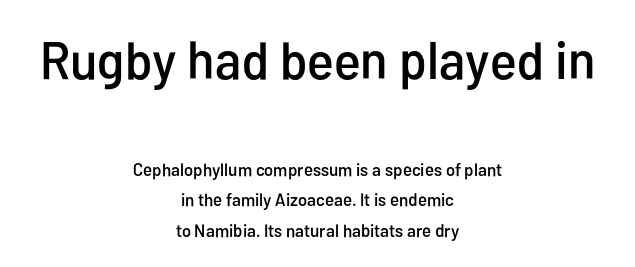
{"serif": "no", "italic": "no", "width": "condensed", "stroke_contrast": "low", "x_height": "medium", "monospaced": "no", "underline": "no", "align": "center", "line_spacing": "normal", "line_spacing_ratio": 1.69, "letter_spacing": "normal", "letter_spacing_em": 0.0, "larger_block": "first", "size_ratio": 2.94, "glyph_px": 53}
